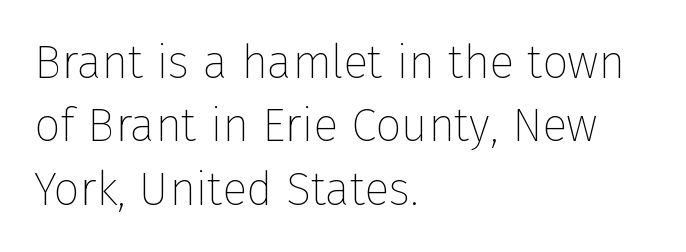
The type is set solid horizontally, with unmodified tracking. The letters stand straight up with perfectly vertical stems. Does the type have serifs? No, each stem ends abruptly. Nothing heavy about these letters — not bold at all. The strip under each line holds only bare page.
